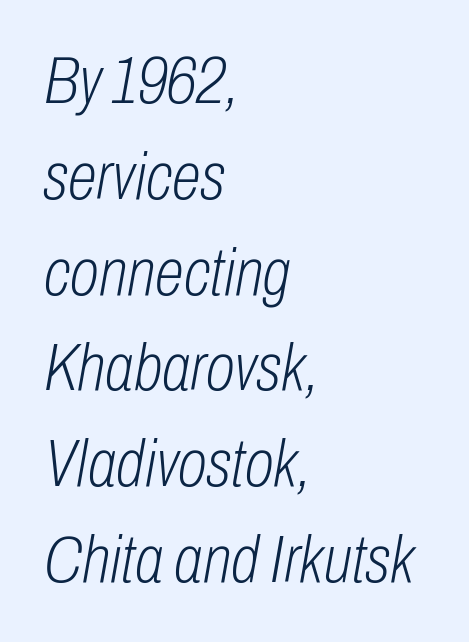
The image shows 67 px light, condensed type, italic (leaning right); set left-aligned, normal line spacing (1.43x), normal letter spacing, not underlined; low stroke contrast and a medium x-height.
